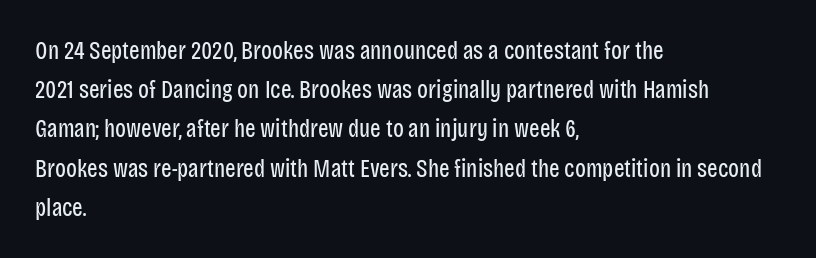
Q: Is the text bold? A: No.
Q: Is the text italic (slanted)? A: No, it is upright.
Q: Is the text underlined? A: No.
Q: How is the paragraph aligned? A: Left-aligned.
Q: Is the spacing between letters normal or unusually wide? A: Normal.
Q: Is the spacing between lines tight, normal or loose? A: Normal.
